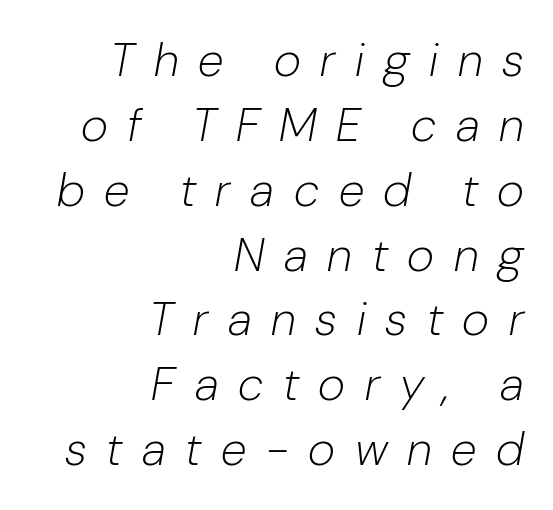
The image shows 47 px light type, italic (leaning right); set right-aligned, normal line spacing (1.38x), unusually wide letter spacing (+0.42 em), not underlined; low stroke contrast and a medium x-height.
